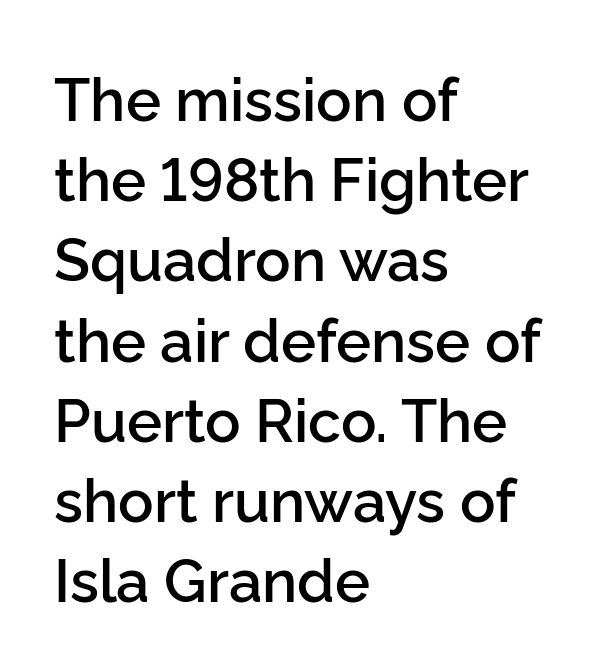
Each letter keeps its own natural width here, so spacing adapts to shape. Layout note: lines flush left. It's the straight-up-and-down kind of type. Only glyphs here, with clear space below each row. Leading matches the norm, producing a regular column. Letter spacing: default.
